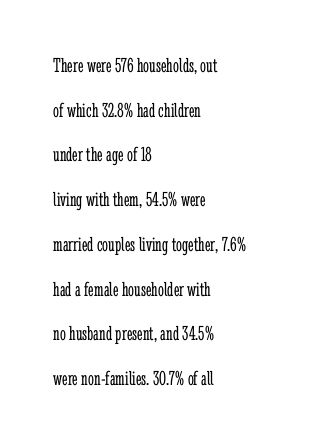
Q: Is the text bold? A: No.
Q: Is the text italic (slanted)? A: No, it is upright.
Q: Is the text underlined? A: No.
Q: How is the paragraph aligned? A: Left-aligned.
Q: Is the spacing between letters normal or unusually wide? A: Normal.
Q: Is the spacing between lines tight, normal or loose? A: Loose.
